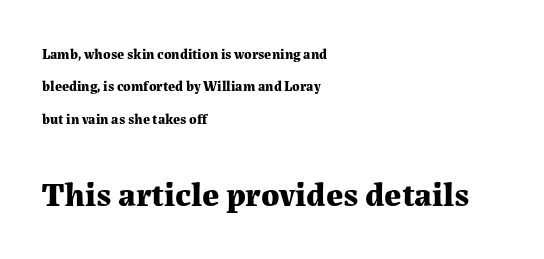
The image shows 34 px bold serif type, upright; set left-aligned, loose line spacing (2.32x), normal letter spacing, not underlined; the second (bottom) block is 2.43x larger; medium stroke contrast and a medium x-height.
